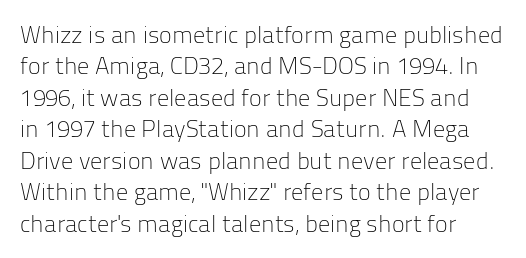
The image shows 24 px text type, upright; set left-aligned, normal line spacing (1.31x), normal letter spacing, not underlined.
